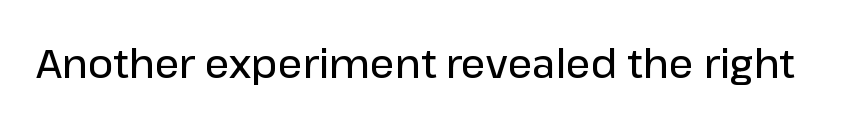
The image shows 39 px semibold sans-serif type, upright; set normal letter spacing, not underlined; low stroke contrast and a medium x-height.
